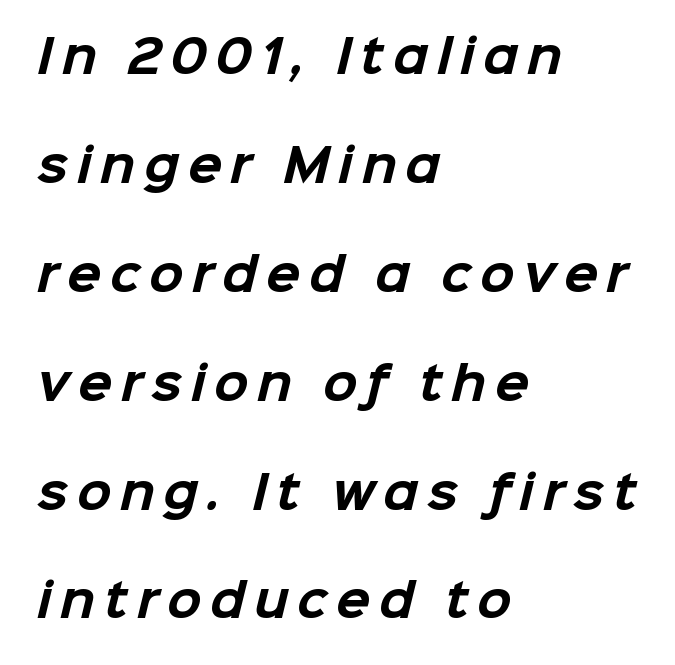
{"serif": "no", "bold": "yes", "weight": "bold", "width": "normal", "stroke_contrast": "low", "x_height": "medium", "monospaced": "no", "underline": "no", "align": "left", "line_spacing": "loose", "line_spacing_ratio": 2.42, "glyph_px": 45}
